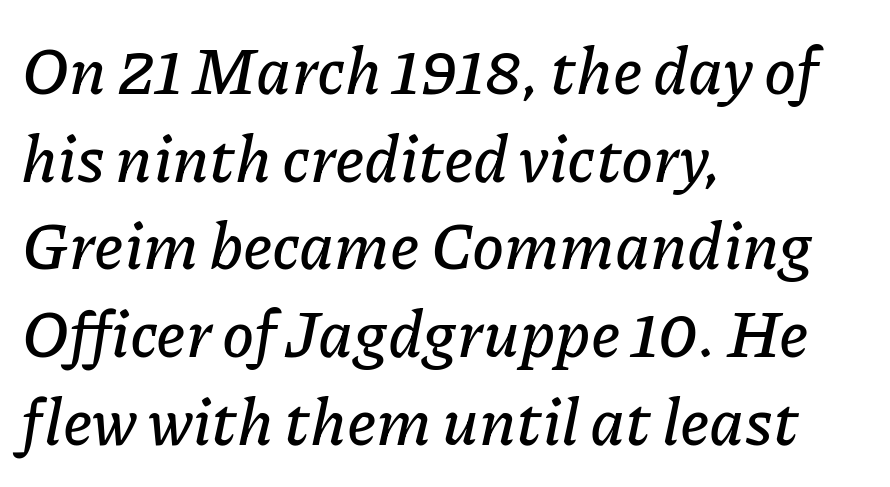
Compared with ordinary roman type, these characters are visibly tilted. The words here are not underlined. Every row of glyphs begins at an identical x-position on the left. Vertical spacing — default. The face used here is rendered with its standard letterfit.
